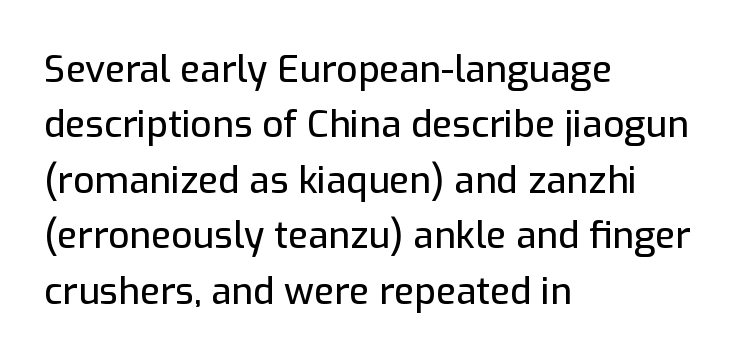
{"serif": "no", "italic": "no", "width": "normal", "stroke_contrast": "low", "x_height": "medium", "monospaced": "no", "underline": "no", "align": "left", "line_spacing": "normal", "line_spacing_ratio": 1.5, "letter_spacing": "normal", "letter_spacing_em": 0.0, "glyph_px": 37}
